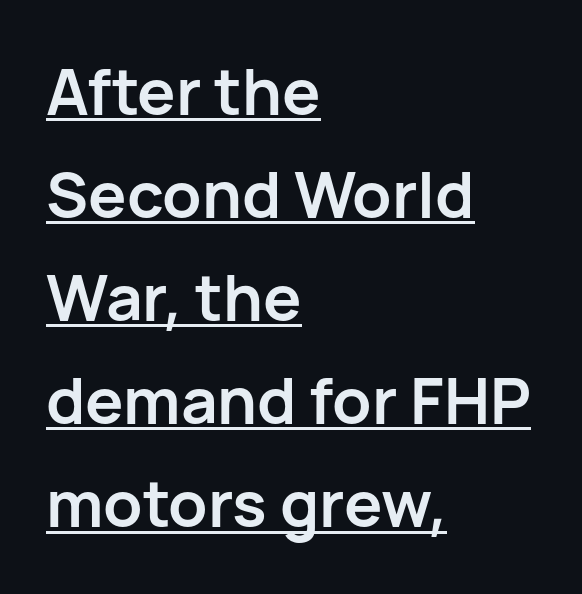
The image shows 64 px semibold sans-serif type, upright; set left-aligned, normal line spacing (1.61x), normal letter spacing, underlined; low stroke contrast and a medium x-height.
